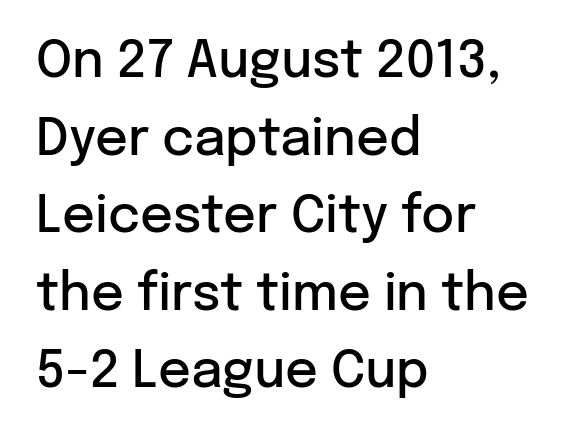
{"serif": "no", "italic": "no", "bold": "semi", "weight": "semibold", "width": "normal", "stroke_contrast": "low", "x_height": "medium", "monospaced": "no", "underline": "no", "align": "left", "line_spacing": "normal", "line_spacing_ratio": 1.52, "letter_spacing": "normal", "letter_spacing_em": 0.0, "glyph_px": 51}
